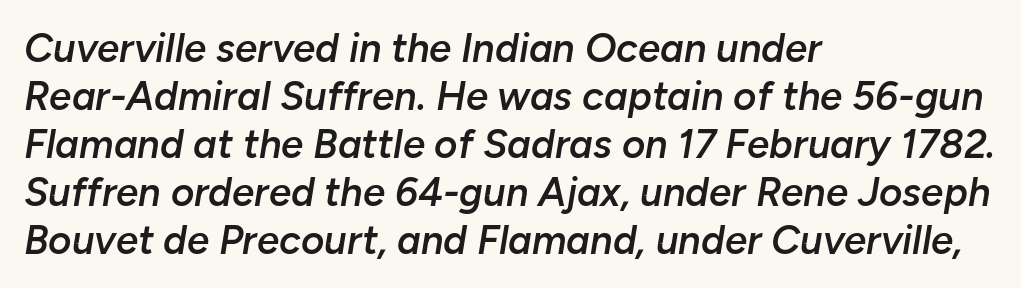
The image shows 40 px semibold type, italic (leaning right); set left-aligned, line spacing 1.2x, normal letter spacing, not underlined; low stroke contrast and a medium x-height.
